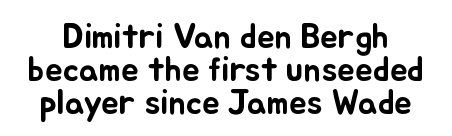
{"italic": "no", "width": "normal", "stroke_contrast": "low", "x_height": "small", "monospaced": "no", "underline": "no", "line_spacing": "tight", "line_spacing_ratio": 0.95, "letter_spacing": "normal", "letter_spacing_em": 0.0, "glyph_px": 35}
